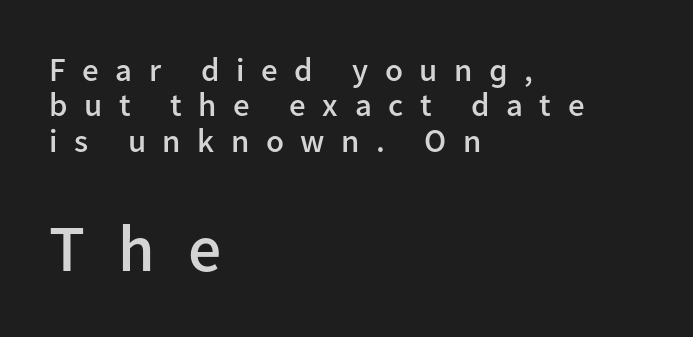
{"serif": "no", "italic": "no", "bold": "semi", "weight": "semibold", "width": "normal", "stroke_contrast": "low", "x_height": "medium", "monospaced": "no", "underline": "no", "align": "left", "line_spacing": "tight", "line_spacing_ratio": 1.07, "letter_spacing": "wide", "letter_spacing_em": 0.5, "larger_block": "second", "size_ratio": 2.0, "glyph_px": 66}
